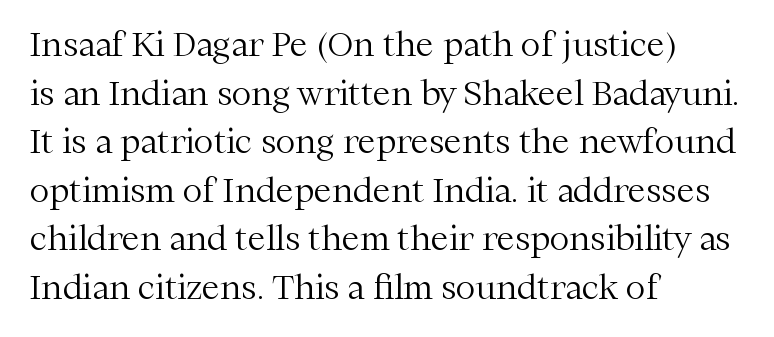
Q: Is the text bold? A: No.
Q: Is the text italic (slanted)? A: No, it is upright.
Q: Is the typeface a serif or a sans-serif typeface? A: Serif.
Q: Is the text underlined? A: No.
Q: How is the paragraph aligned? A: Left-aligned.
Q: Is the spacing between letters normal or unusually wide? A: Normal.
Q: Is the spacing between lines tight, normal or loose? A: Normal.
Q: Width (condensed, normal, or wide)? A: Normal.
Q: Stroke contrast? A: Medium.
Q: x-height? A: Medium.
Q: Monospaced? A: No.
